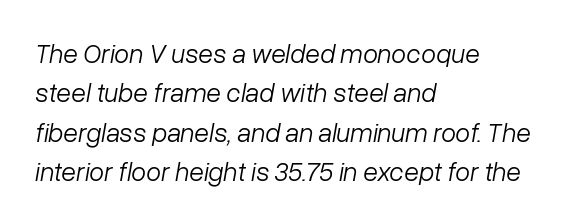
{"italic": "yes", "lean": "right", "slant_degrees": 10, "bold": "no", "underline": "no", "align": "left", "line_spacing": "normal", "line_spacing_ratio": 1.46, "letter_spacing": "normal", "letter_spacing_em": 0.0, "glyph_px": 27}
